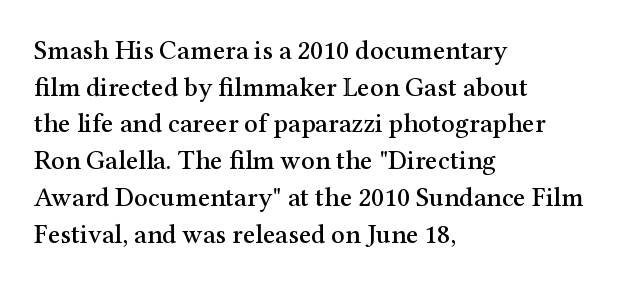
The image shows 27 px text type, upright; set left-aligned, normal line spacing (1.36x), normal letter spacing, not underlined.
